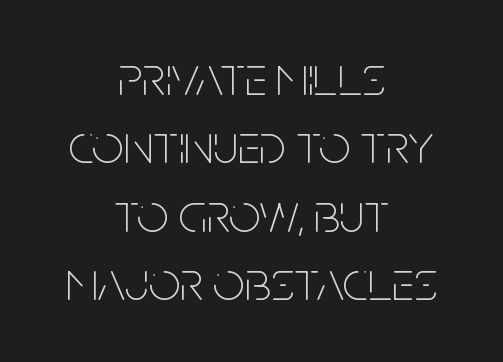
Q: Is the text bold? A: No.
Q: Is the text italic (slanted)? A: No, it is upright.
Q: Is the typeface a serif or a sans-serif typeface? A: Sans-serif.
Q: Is the text underlined? A: No.
Q: How is the paragraph aligned? A: Centered.
Q: Is the spacing between letters normal or unusually wide? A: Normal.
Q: Width (condensed, normal, or wide)? A: Condensed.
Q: Stroke contrast? A: Low.
Q: x-height? A: Large.
Q: Monospaced? A: No.
